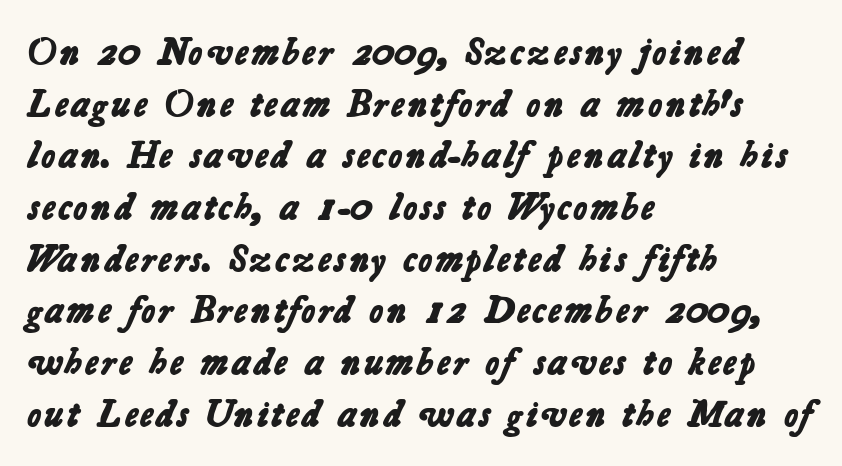
Only glyphs here, with clear space below each row. Thick stems and heavy bowls — unmistakably bold. The designer left line spacing at the default. Check where the strokes stop: nothing finishes them off — pure sans. Visually the block forms a straight wall on the left and a jagged coastline on the right.
